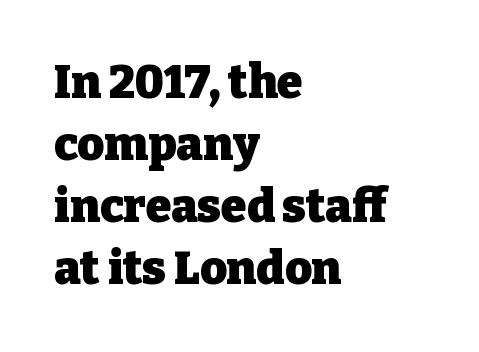
Q: Is the text bold? A: Yes.
Q: Is the text italic (slanted)? A: No, it is upright.
Q: Is the typeface a serif or a sans-serif typeface? A: Serif.
Q: Is the text underlined? A: No.
Q: How is the paragraph aligned? A: Left-aligned.
Q: Is the spacing between letters normal or unusually wide? A: Normal.
Q: Is the spacing between lines tight, normal or loose? A: Normal.
Q: Width (condensed, normal, or wide)? A: Normal.
Q: Stroke contrast? A: Low.
Q: x-height? A: Medium.
Q: Monospaced? A: No.
